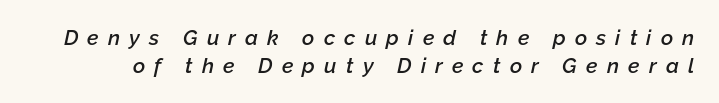
The passage shown is semibold, sitting just below true bold. Nobody drew a line under any word here. There is plenty of visible air inserted between adjacent glyphs. The line-height multiplier appears to be the usual default. Slanted lettering throughout.
